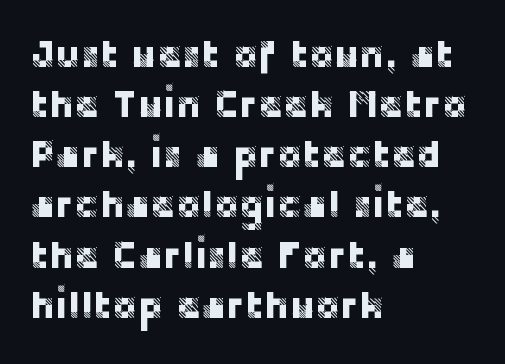
The image shows 38 px sans-serif type, upright; set left-aligned, normal line spacing (1.32x), normal letter spacing, not underlined; low stroke contrast and a large x-height.
